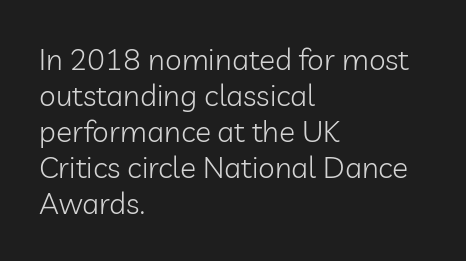
A typesetter would mark this as roman, not italic. Letter spacing: default. Varying glyph widths throughout — classic text-font behaviour. Lines of text with bare space underneath.
